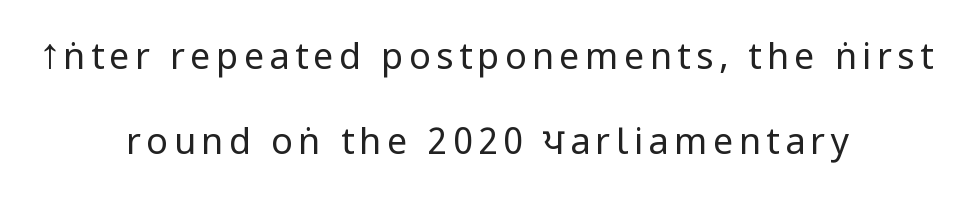
{"serif": "no", "italic": "no", "bold": "no", "weight": "regular", "width": "condensed", "stroke_contrast": "low", "x_height": "large", "monospaced": "no", "underline": "no", "align": "center", "line_spacing": "loose", "line_spacing_ratio": 2.35, "glyph_px": 36}
